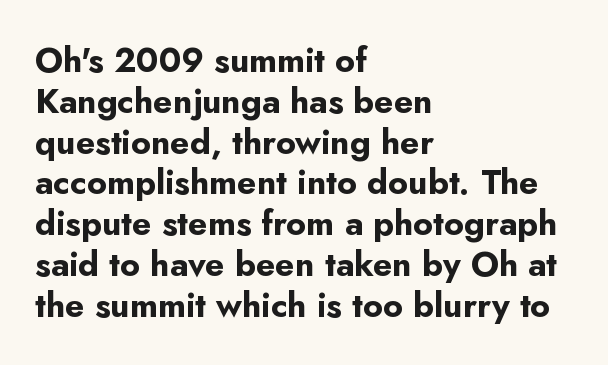
The image shows 34 px bold sans-serif type, upright; set left-aligned, line spacing 1.2x, normal letter spacing, not underlined; low stroke contrast and a small x-height.
